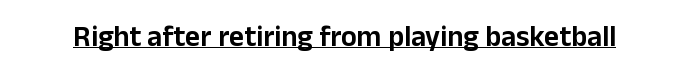
The image shows 29 px sans-serif type, upright; set normal letter spacing, underlined; low stroke contrast and a medium x-height.
